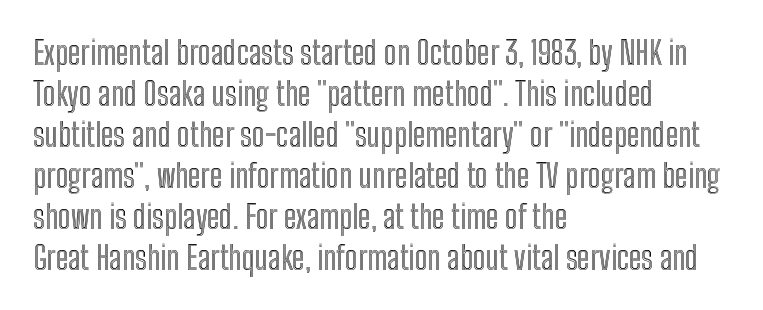
Q: Is the text italic (slanted)? A: No, it is upright.
Q: Is the text underlined? A: No.
Q: How is the paragraph aligned? A: Left-aligned.
Q: Is the spacing between letters normal or unusually wide? A: Normal.
Q: Is the spacing between lines tight, normal or loose? A: Normal.
Q: Width (condensed, normal, or wide)? A: Condensed.
Q: x-height? A: Medium.
Q: Monospaced? A: No.
